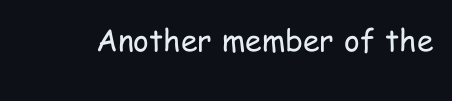
The image shows 30 px regular-weight, condensed sans-serif type, upright; set normal letter spacing, not underlined; low stroke contrast and a medium x-height.
